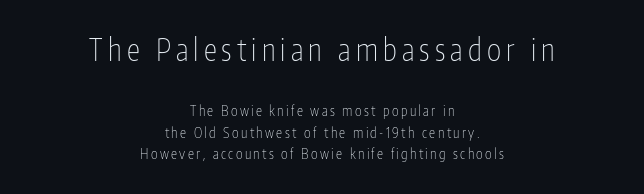
{"serif": "no", "italic": "no", "bold": "no", "weight": "thin", "width": "condensed", "stroke_contrast": "low", "x_height": "medium", "monospaced": "no", "underline": "no", "align": "center", "line_spacing": "normal", "line_spacing_ratio": 1.56, "larger_block": "first", "size_ratio": 2.14, "glyph_px": 30}
